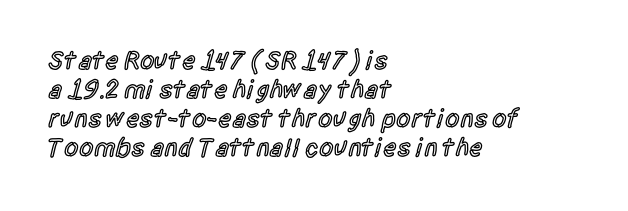
{"bold": "semi", "underline": "no", "align": "left", "line_spacing": "tight", "line_spacing_ratio": 1.12, "letter_spacing": "normal", "letter_spacing_em": 0.0, "glyph_px": 26}
